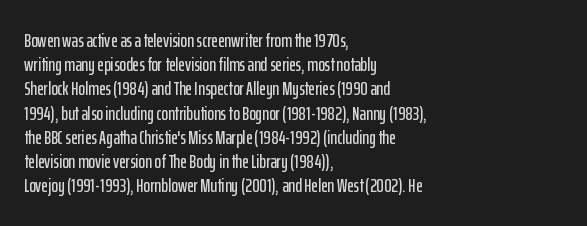
{"italic": "no", "underline": "no", "align": "left", "line_spacing_ratio": 1.21, "letter_spacing": "normal", "letter_spacing_em": 0.0, "glyph_px": 20}
